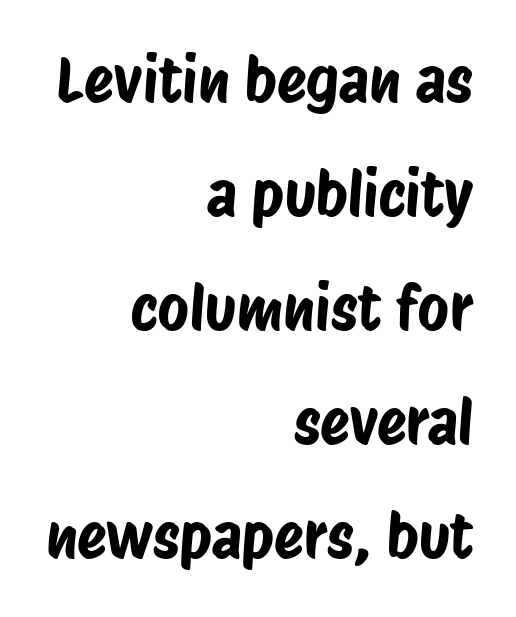
The image shows 61 px condensed sans-serif type; set right-aligned, line spacing 1.87x, normal letter spacing, not underlined; low stroke contrast and a large x-height.
